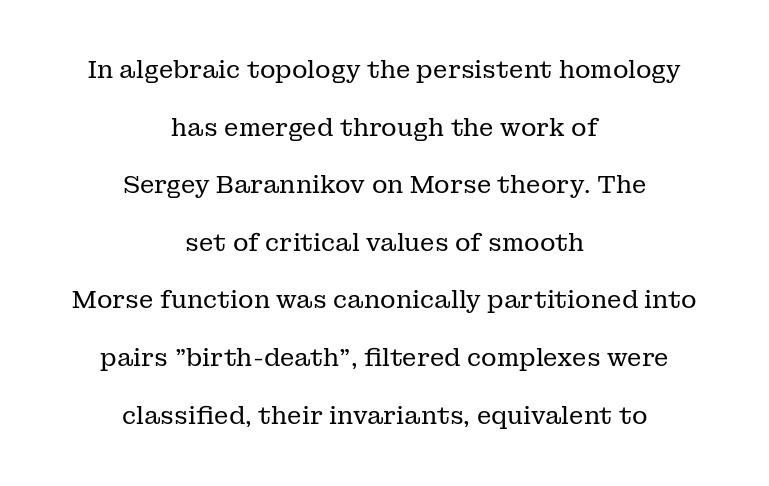
{"italic": "no", "bold": "no", "underline": "no", "align": "center", "line_spacing": "loose", "line_spacing_ratio": 2.4, "letter_spacing": "normal", "letter_spacing_em": 0.0, "glyph_px": 24}
